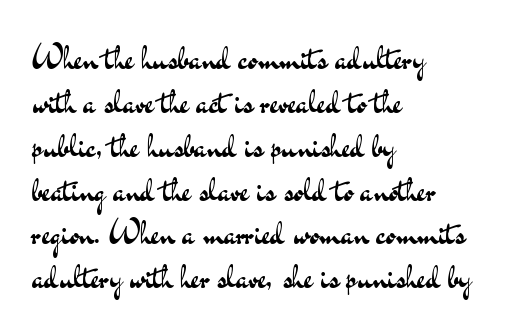
The image shows 34 px regular-weight, wide sans-serif type; set left-aligned, normal line spacing (1.29x), normal letter spacing, not underlined; medium stroke contrast and a small x-height.
